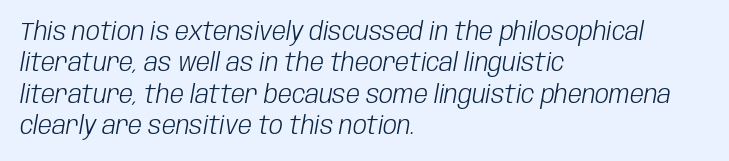
The image shows 25 px text type, italic (leaning right); set left-aligned, normal line spacing (1.26x), normal letter spacing, not underlined.
